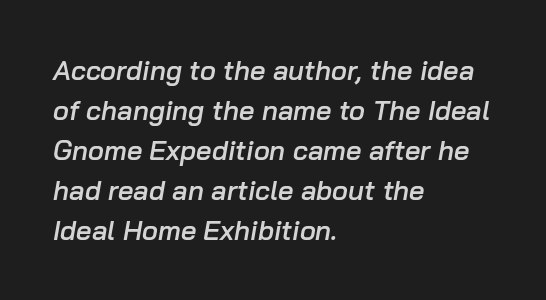
Each new line begins a customary step beneath the previous one. Only glyphs here, with clear space below each row. Words appear dense and cohesive because spacing is normal. If you drew a line through each stem, it would be angled.
